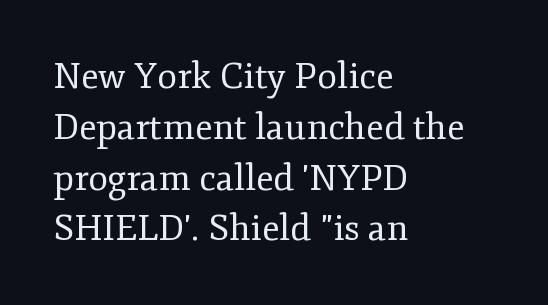
{"serif": "yes", "italic": "no", "bold": "no", "weight": "regular", "width": "normal", "stroke_contrast": "low", "x_height": "small", "monospaced": "no", "underline": "no", "align": "left", "line_spacing": "normal", "line_spacing_ratio": 1.41, "letter_spacing": "normal", "letter_spacing_em": 0.0, "glyph_px": 36}
